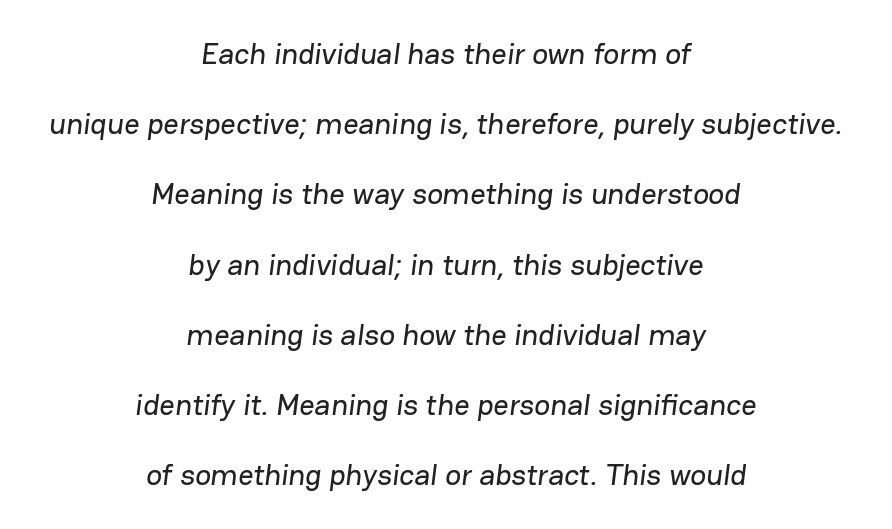
{"serif": "no", "width": "normal", "stroke_contrast": "low", "x_height": "medium", "monospaced": "no", "underline": "no", "align": "center", "line_spacing": "loose", "line_spacing_ratio": 2.34, "letter_spacing": "normal", "letter_spacing_em": 0.0, "glyph_px": 30}
